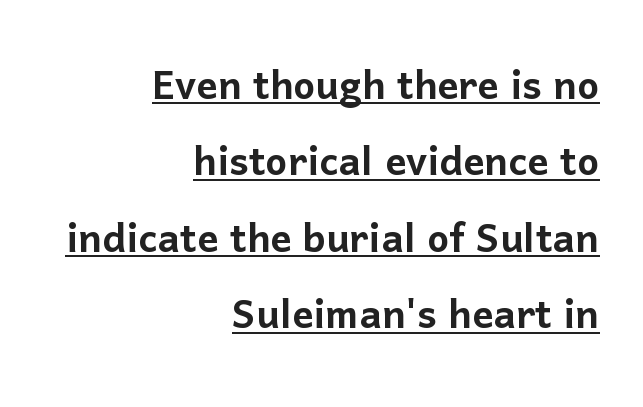
Q: Is the text italic (slanted)? A: No, it is upright.
Q: Is the typeface a serif or a sans-serif typeface? A: Sans-serif.
Q: Is the text underlined? A: Yes.
Q: How is the paragraph aligned? A: Right-aligned.
Q: Is the spacing between letters normal or unusually wide? A: Normal.
Q: Is the spacing between lines tight, normal or loose? A: Normal.
Q: Width (condensed, normal, or wide)? A: Normal.
Q: Stroke contrast? A: Low.
Q: x-height? A: Medium.
Q: Monospaced? A: No.
